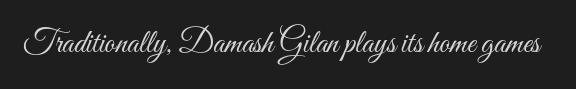
Q: Is the text bold? A: No.
Q: Is the text italic (slanted)? A: Yes.
Q: Is the text underlined? A: No.
Q: Is the spacing between letters normal or unusually wide? A: Normal.
Q: Width (condensed, normal, or wide)? A: Condensed.
Q: Stroke contrast? A: Medium.
Q: x-height? A: Small.
Q: Monospaced? A: No.
